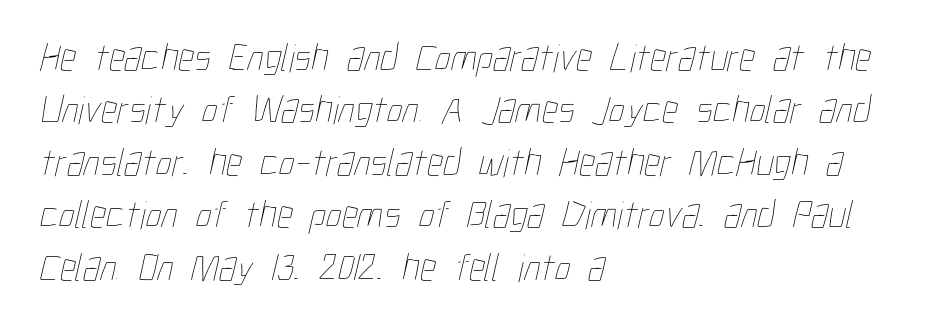
The image shows 40 px thin, condensed type; set left-aligned, normal line spacing (1.31x), normal letter spacing, not underlined; low stroke contrast and a medium x-height.
